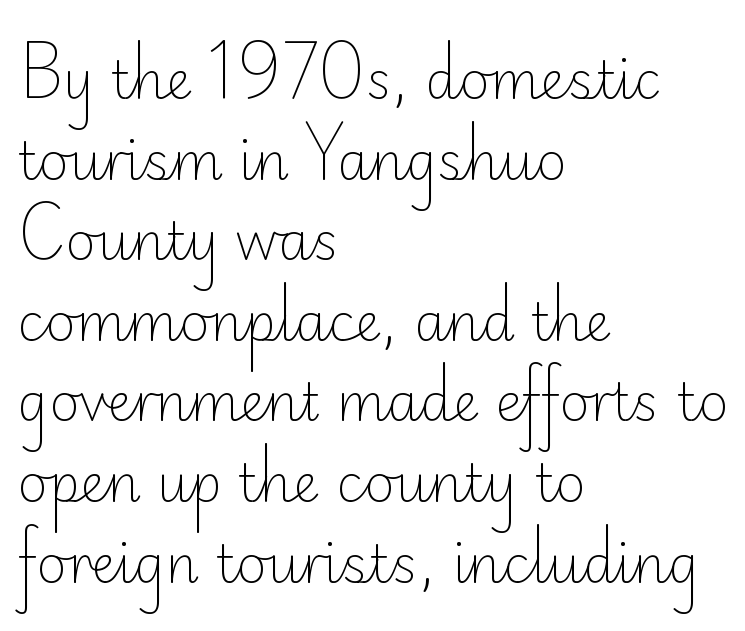
Q: Is the text bold? A: No.
Q: Is the text italic (slanted)? A: No, it is upright.
Q: Is the typeface a serif or a sans-serif typeface? A: Sans-serif.
Q: Is the text underlined? A: No.
Q: How is the paragraph aligned? A: Left-aligned.
Q: Is the spacing between letters normal or unusually wide? A: Normal.
Q: Is the spacing between lines tight, normal or loose? A: Normal.
Q: Width (condensed, normal, or wide)? A: Normal.
Q: Stroke contrast? A: Low.
Q: x-height? A: Small.
Q: Monospaced? A: No.
